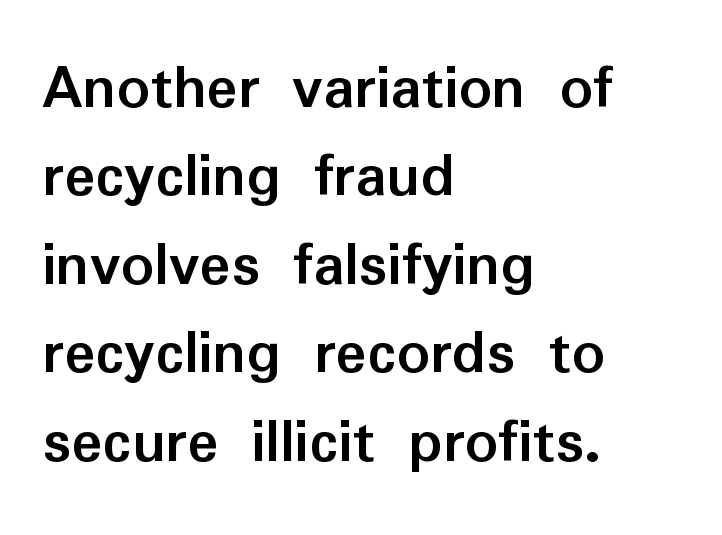
Q: Is the text bold? A: Yes.
Q: Is the text italic (slanted)? A: No, it is upright.
Q: Is the typeface a serif or a sans-serif typeface? A: Sans-serif.
Q: Is the text underlined? A: No.
Q: How is the paragraph aligned? A: Left-aligned.
Q: Is the spacing between letters normal or unusually wide? A: Normal.
Q: Is the spacing between lines tight, normal or loose? A: Normal.
Q: Width (condensed, normal, or wide)? A: Normal.
Q: Stroke contrast? A: Low.
Q: x-height? A: Medium.
Q: Monospaced? A: No.
